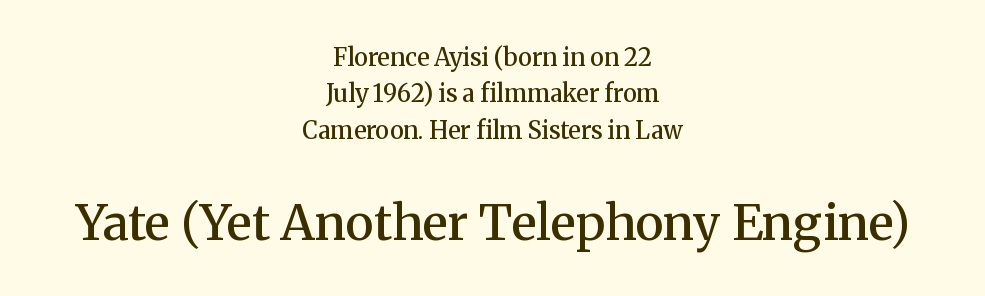
The image shows 49 px semibold serif type, upright; set centered, normal line spacing (1.52x), normal letter spacing, not underlined; the second (bottom) block is 2.04x larger; medium stroke contrast and a medium x-height.
